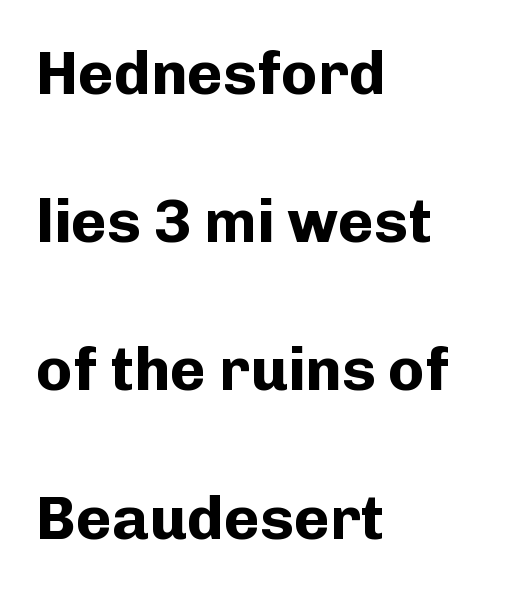
{"serif": "no", "italic": "no", "bold": "yes", "weight": "bold", "width": "normal", "stroke_contrast": "low", "x_height": "medium", "monospaced": "no", "underline": "no", "align": "left", "line_spacing": "loose", "line_spacing_ratio": 2.43, "letter_spacing": "normal", "letter_spacing_em": 0.0, "glyph_px": 61}
